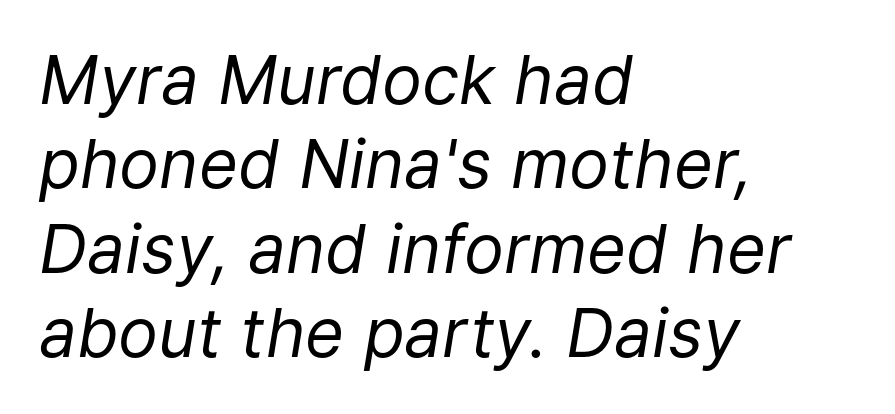
{"italic": "yes", "lean": "right", "slant_degrees": 9, "bold": "no", "weight": "regular", "width": "normal", "stroke_contrast": "low", "x_height": "medium", "monospaced": "no", "underline": "no", "align": "left", "line_spacing": "normal", "line_spacing_ratio": 1.26, "letter_spacing": "normal", "letter_spacing_em": 0.0, "glyph_px": 67}
